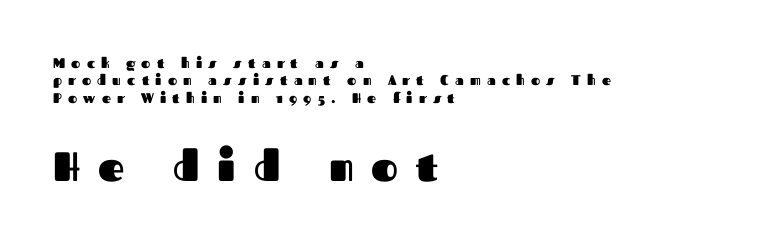
{"serif": "no", "italic": "no", "bold": "yes", "weight": "heavy", "width": "normal", "stroke_contrast": "medium", "x_height": "medium", "monospaced": "no", "underline": "no", "align": "left", "line_spacing_ratio": 1.24, "letter_spacing": "wide", "letter_spacing_em": 0.44, "larger_block": "second", "size_ratio": 2.93, "glyph_px": 41}
